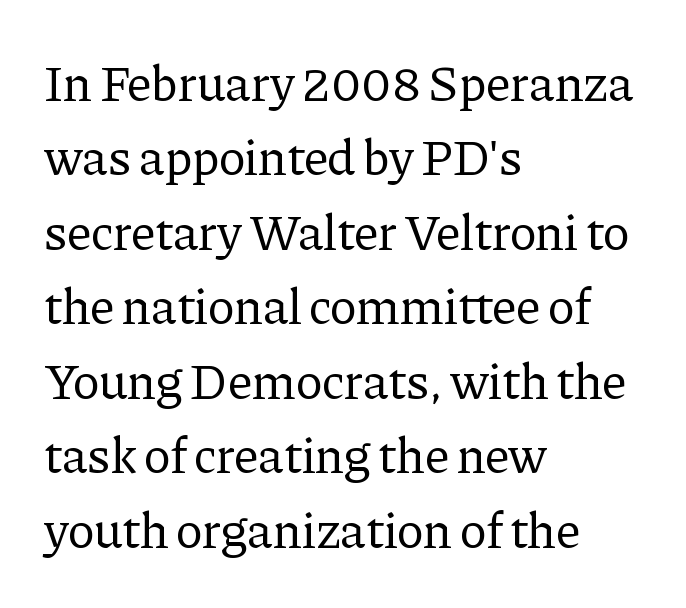
Q: Is the text bold? A: No.
Q: Is the text italic (slanted)? A: No, it is upright.
Q: Is the typeface a serif or a sans-serif typeface? A: Serif.
Q: Is the text underlined? A: No.
Q: How is the paragraph aligned? A: Left-aligned.
Q: Is the spacing between letters normal or unusually wide? A: Normal.
Q: Is the spacing between lines tight, normal or loose? A: Normal.
Q: Width (condensed, normal, or wide)? A: Normal.
Q: Stroke contrast? A: Low.
Q: x-height? A: Medium.
Q: Monospaced? A: No.
